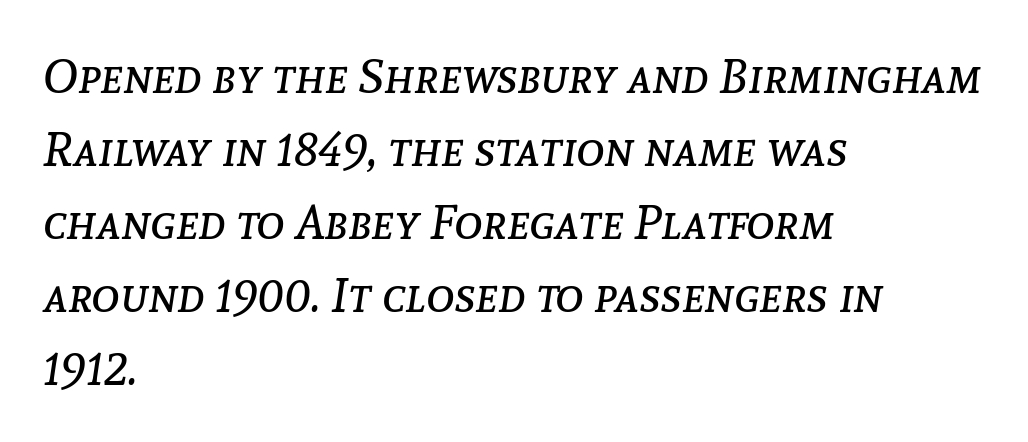
{"italic": "yes", "lean": "right", "slant_degrees": 8, "bold": "no", "weight": "regular", "width": "normal", "stroke_contrast": "low", "x_height": "medium", "monospaced": "no", "underline": "no", "align": "left", "line_spacing": "normal", "line_spacing_ratio": 1.52, "letter_spacing": "normal", "letter_spacing_em": 0.0, "glyph_px": 48}
